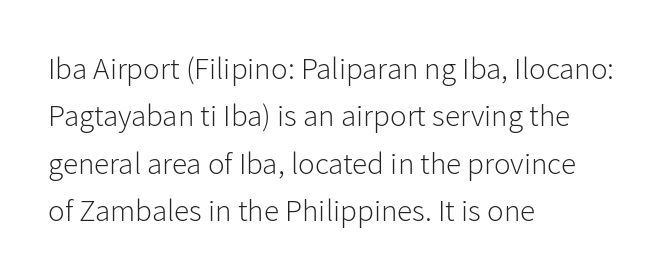
{"serif": "no", "italic": "no", "bold": "no", "weight": "light", "width": "normal", "stroke_contrast": "low", "x_height": "medium", "monospaced": "no", "underline": "no", "align": "left", "line_spacing": "normal", "line_spacing_ratio": 1.53, "letter_spacing": "normal", "letter_spacing_em": 0.0, "glyph_px": 31}
